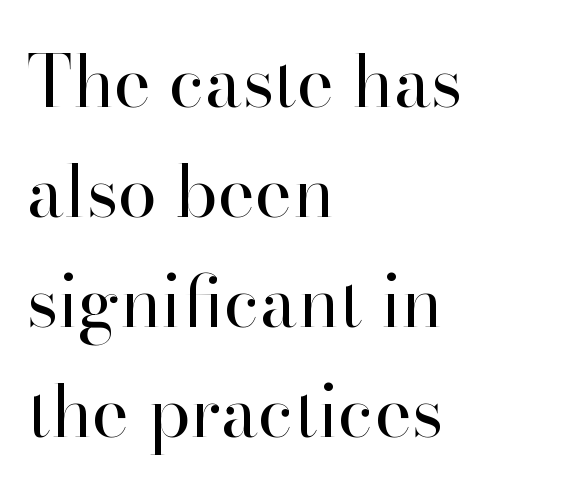
Ascenders rise straight up at ninety degrees. The words here are not underlined. The ragged edge is on the right, which tells us the setting is flush left. Default kerning and tracking; the words read as compact shapes.
